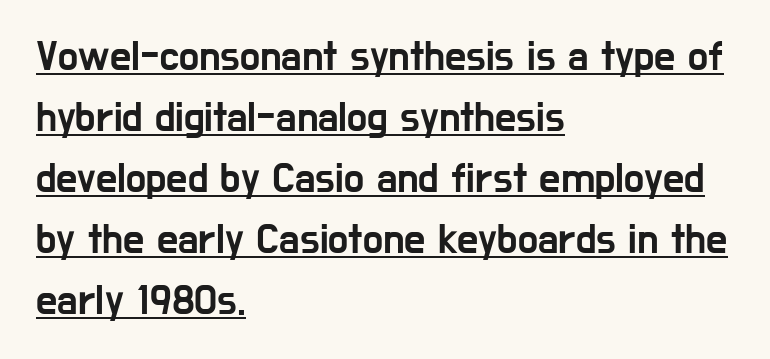
Is there any slant? The stems are plumb. The glyphs in this specimen are sans serif. The glyphs are accompanied by a horizontal stroke just below them. Spacing verdict: proportional, widths tailored to each character. The paragraph has a hard left edge and a soft right edge.
